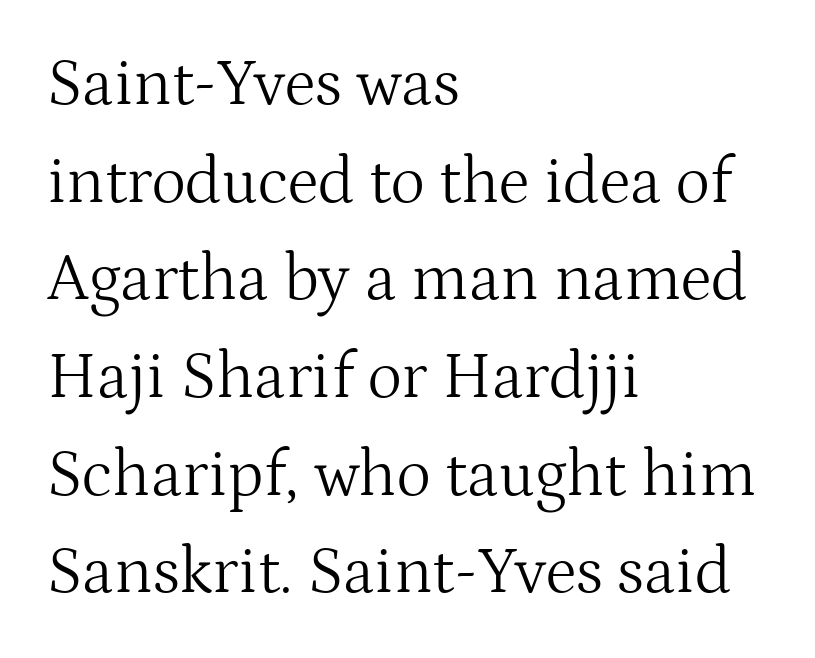
These lines are set flush left with a ragged right edge. The face used here is proportionally spaced, like ordinary book or web type. No extra ink here — the face is not bold. Vertically, the passage feels balanced, rows spaced as you'd expect. How are the letters spaced? Ordinarily, with no added tracking. If you drew a line through each stem, it would be perfectly vertical.
